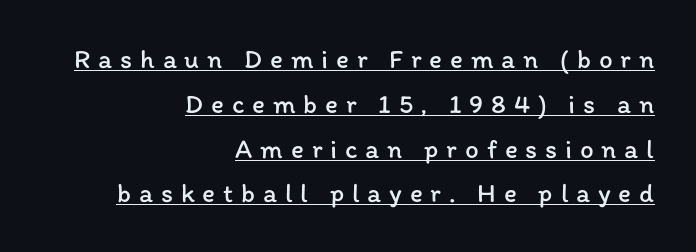
{"italic": "no", "bold": "no", "underline": "yes", "align": "right", "line_spacing": "normal", "line_spacing_ratio": 1.66, "letter_spacing": "wide", "letter_spacing_em": 0.29, "glyph_px": 27}
